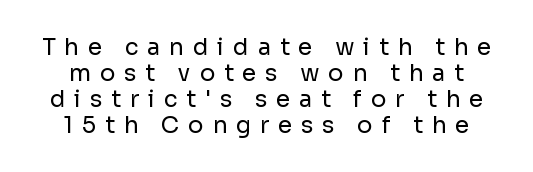
The image shows 23 px text type, upright; set tight line spacing (1.13x), unusually wide letter spacing (+0.38 em), not underlined.
